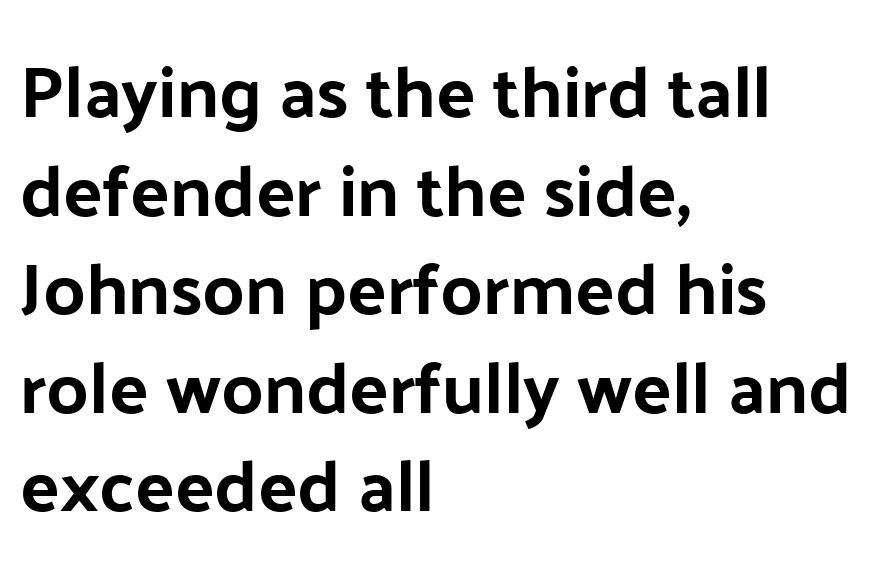
The rag falls on the right side of this text block. Quick note: interline space is typical. These lines are composed in type without serifs. These lines were composed using upright roman letters. Each letter keeps its own natural width here, so spacing adapts to shape.
